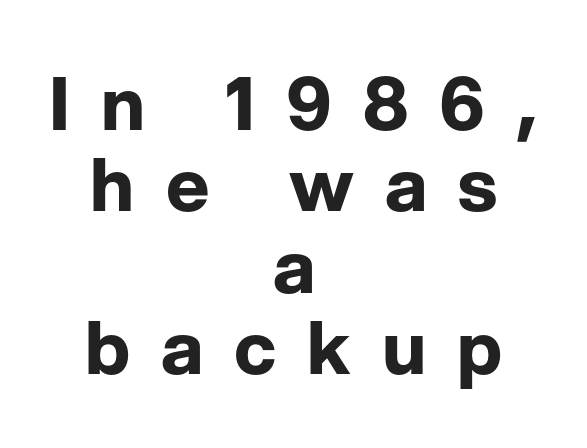
The image shows 74 px bold sans-serif type, upright; set centered, tight line spacing (1.1x), unusually wide letter spacing (+0.42 em), not underlined; low stroke contrast and a medium x-height.
